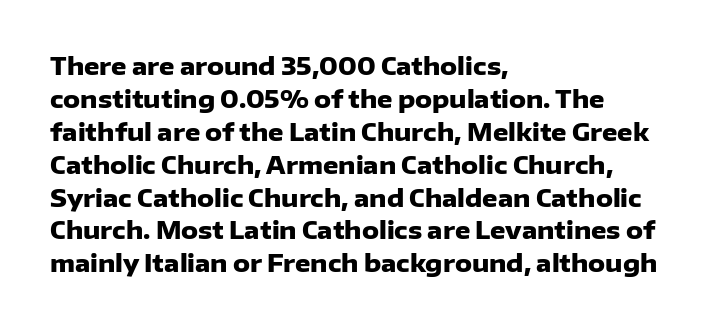
{"italic": "no", "bold": "yes", "underline": "no", "align": "left", "line_spacing": "normal", "line_spacing_ratio": 1.37, "letter_spacing": "normal", "letter_spacing_em": 0.0, "glyph_px": 24}
